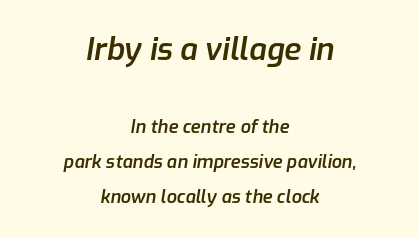
The image shows 31 px semibold type, italic (leaning right); set centered, loose line spacing (1.96x), normal letter spacing, not underlined; the first (top) block is 1.72x larger; low stroke contrast and a medium x-height.
